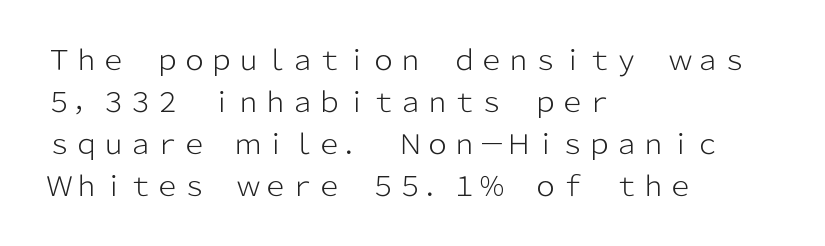
Anything drawn beneath the words? Only blank space. Each word holds together tightly as a unit, with standard inter-letter gaps. Each stroke keeps to a modest, everyday thickness or less. Normally led — the rows are evenly, conventionally spaced. In CSS terms this would be text-align: left. Does the lettering tilt? It doesn't — this is upright.
